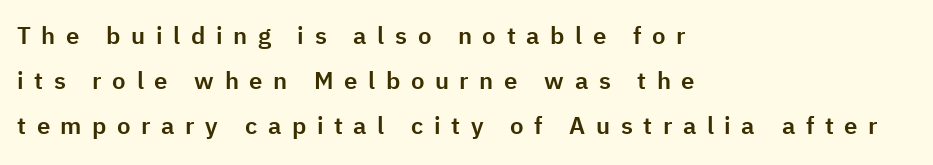
The image shows 24 px text type, upright; set left-aligned, line spacing 1.88x, unusually wide letter spacing (+0.44 em), not underlined.
